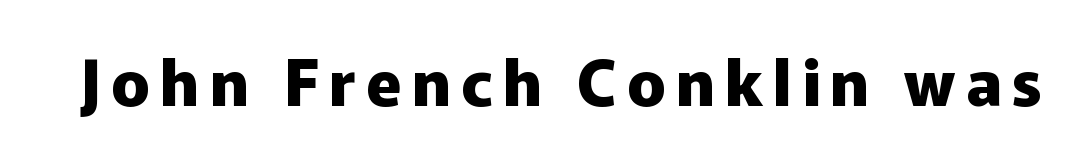
{"serif": "no", "italic": "no", "bold": "yes", "weight": "heavy", "width": "normal", "stroke_contrast": "low", "x_height": "medium", "monospaced": "no", "underline": "no", "glyph_px": 64}
